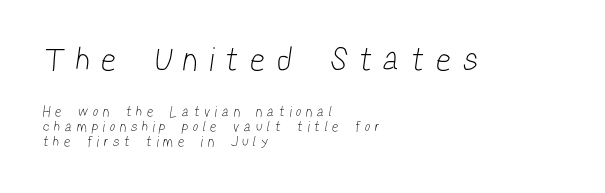
{"serif": "no", "bold": "no", "weight": "light", "width": "condensed", "stroke_contrast": "low", "x_height": "medium", "monospaced": "no", "underline": "no", "align": "left", "line_spacing": "tight", "line_spacing_ratio": 1.06, "letter_spacing": "wide", "letter_spacing_em": 0.42, "larger_block": "first", "size_ratio": 2.36, "glyph_px": 33}
